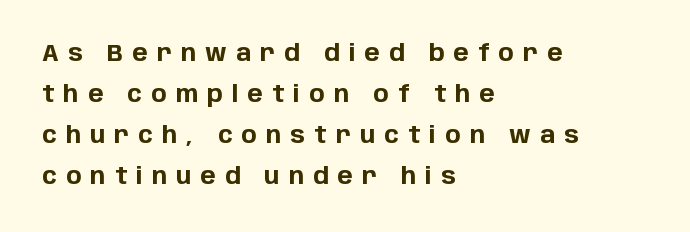
Q: Is the text bold? A: Yes.
Q: Is the text italic (slanted)? A: No, it is upright.
Q: Is the text underlined? A: No.
Q: How is the paragraph aligned? A: Left-aligned.
Q: Is the spacing between letters normal or unusually wide? A: Unusually wide.
